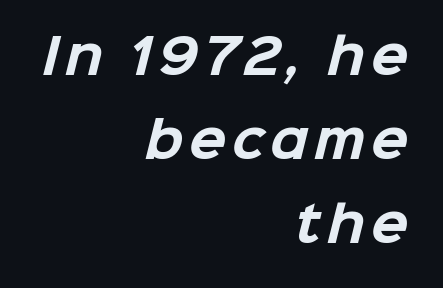
The image shows 49 px bold sans-serif type; set right-aligned, line spacing 1.71x, not underlined; low stroke contrast and a medium x-height.
